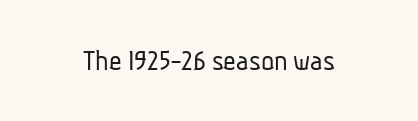
{"serif": "no", "bold": "no", "weight": "light", "width": "condensed", "stroke_contrast": "low", "x_height": "medium", "monospaced": "no", "underline": "no", "letter_spacing": "normal", "letter_spacing_em": 0.0, "glyph_px": 31}
